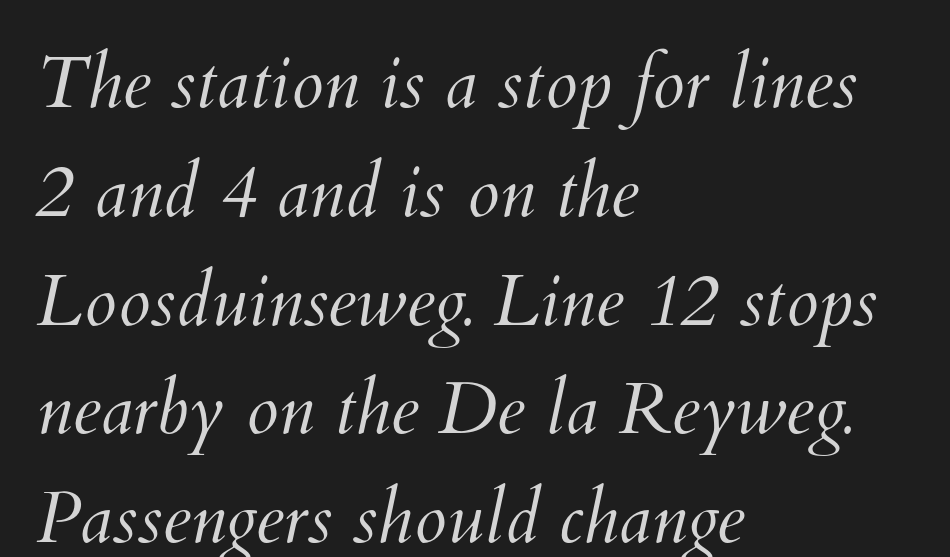
Q: Is the text bold? A: No.
Q: Is the text underlined? A: No.
Q: How is the paragraph aligned? A: Left-aligned.
Q: Is the spacing between letters normal or unusually wide? A: Normal.
Q: Is the spacing between lines tight, normal or loose? A: Normal.
Q: Width (condensed, normal, or wide)? A: Normal.
Q: Stroke contrast? A: Medium.
Q: x-height? A: Small.
Q: Monospaced? A: No.
